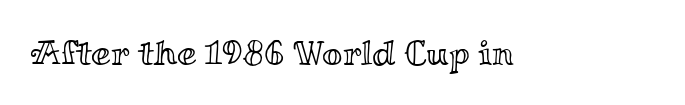
The gap between lines stays unmarked. Italic: no, the glyphs are upright roman. Note the varied advance widths — an 'i' is clearly narrower than an 'm'. The horizontal fit of the characters is conventional and even.
